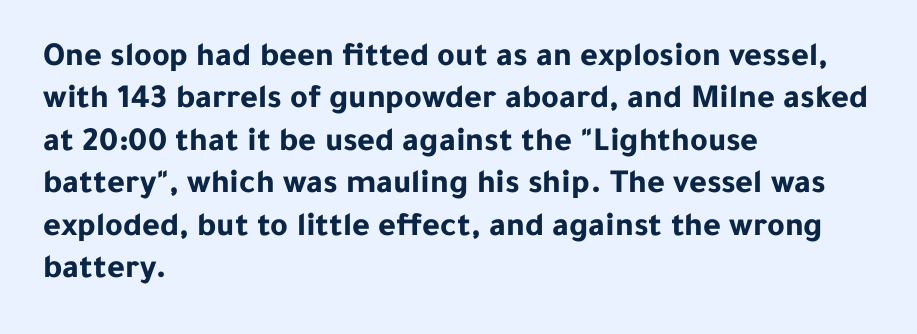
The image shows 34 px bold sans-serif type, upright; set left-aligned, normal line spacing (1.25x), normal letter spacing, not underlined; low stroke contrast and a medium x-height.
